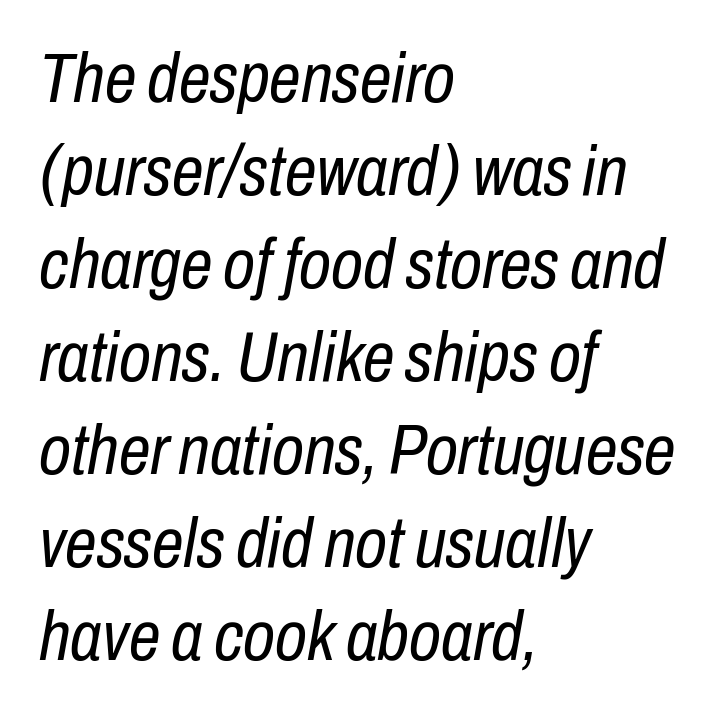
Q: Is the text bold? A: No.
Q: Is the text italic (slanted)? A: Yes, it leans right by about 10 degrees.
Q: Is the text underlined? A: No.
Q: How is the paragraph aligned? A: Left-aligned.
Q: Is the spacing between letters normal or unusually wide? A: Normal.
Q: Is the spacing between lines tight, normal or loose? A: Normal.
Q: Width (condensed, normal, or wide)? A: Condensed.
Q: Stroke contrast? A: Low.
Q: x-height? A: Medium.
Q: Monospaced? A: No.
